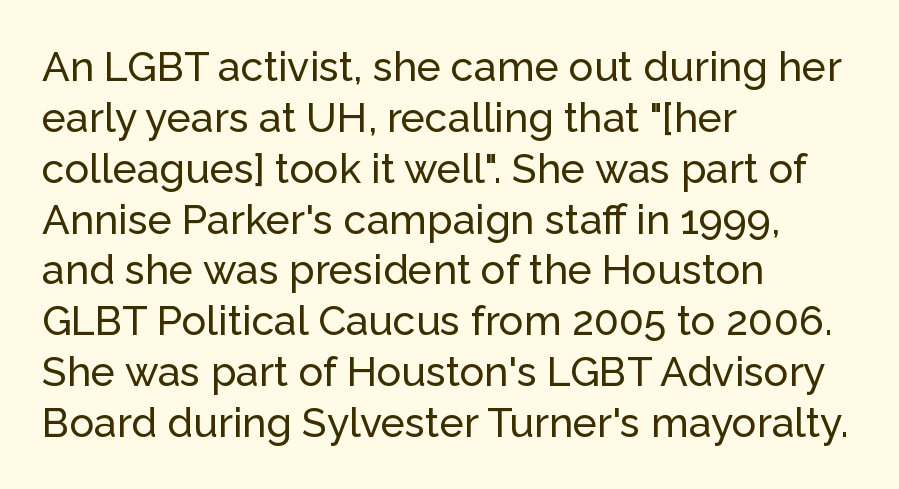
The image shows 41 px sans-serif type, upright; set left-aligned, line spacing 1.24x, normal letter spacing, not underlined; low stroke contrast and a medium x-height.
